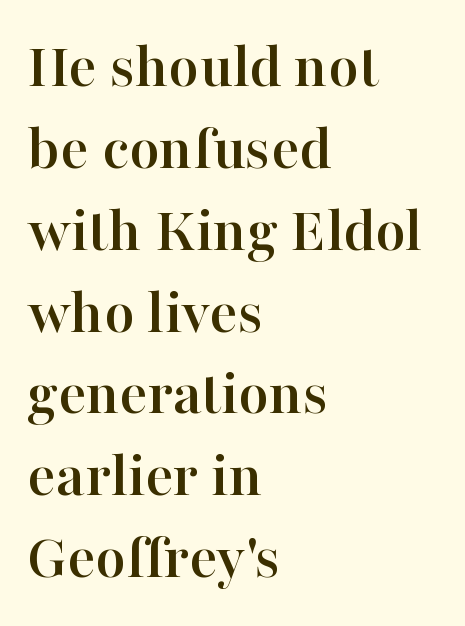
Q: Is the text italic (slanted)? A: No, it is upright.
Q: Is the typeface a serif or a sans-serif typeface? A: Serif.
Q: Is the text underlined? A: No.
Q: How is the paragraph aligned? A: Left-aligned.
Q: Is the spacing between letters normal or unusually wide? A: Normal.
Q: Width (condensed, normal, or wide)? A: Normal.
Q: Stroke contrast? A: High.
Q: x-height? A: Medium.
Q: Monospaced? A: No.
